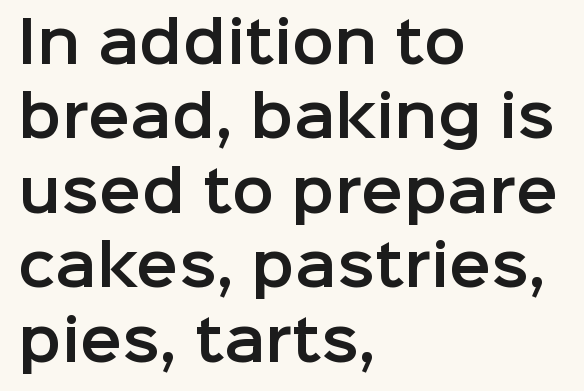
You can tell from the bare stems that sans-serif type was used. Has an underline been added? It has not. Each word holds together tightly as a unit, with standard inter-letter gaps. When letters stand straight like this, we call the style roman or upright. A typesetter would call this proportional, since set widths differ per character. Every row of glyphs begins at an identical x-position on the left.
